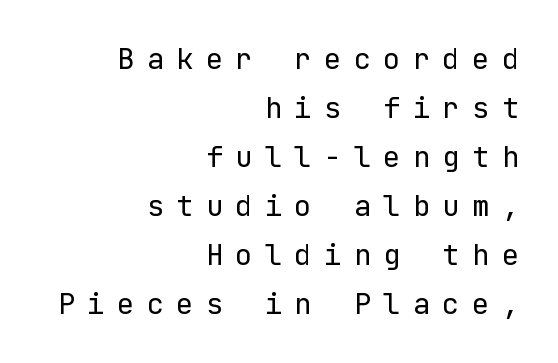
Rendered with straight, roman letterforms. Line spacing here is normal. Classification — sans serif. One-word summary of the alignment: right.
